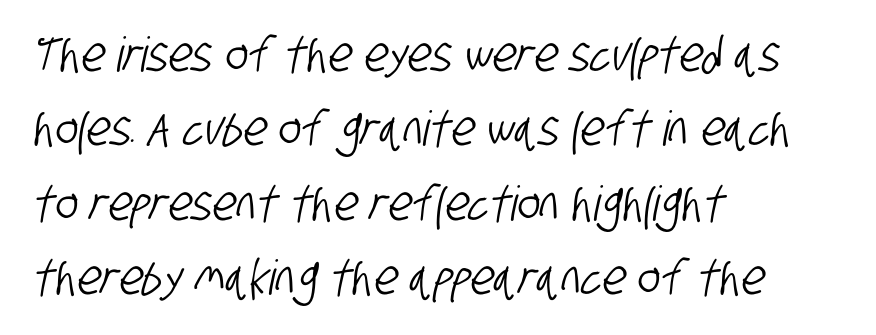
In CSS terms this would be text-align: left. Serifs: no, the terminals of the letterforms are clean. You could not count columns in this text — the font is proportionally spaced. In terms of leading, this rendering sits right in the middle.
